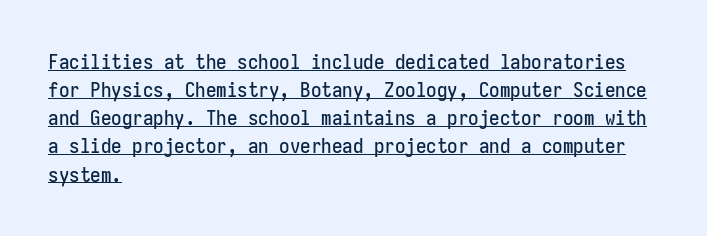
The image shows 21 px text type, upright; set left-aligned, normal line spacing (1.34x), normal letter spacing, underlined.
